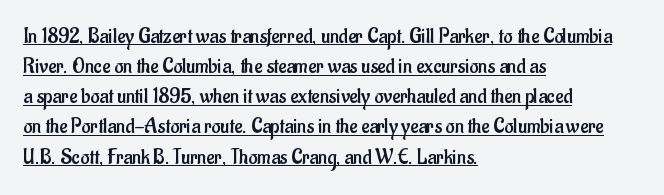
Stroke thickness stays within the range of a standard reading face or lighter. Words appear dense and cohesive because spacing is normal. Every word sits above its own underline. Normally led — the rows are evenly, conventionally spaced. The rendering anchors every line to the left-hand side.
